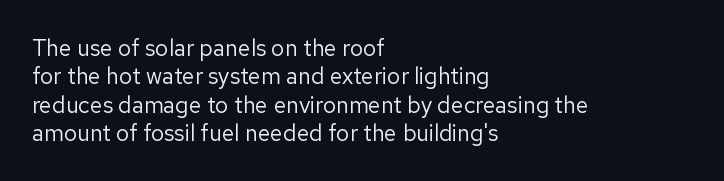
Nobody touched the tracking dial on this one. Visually the block forms a straight wall on the left and a jagged coastline on the right. Posture: upright roman. Beneath every word, the page is bare.
